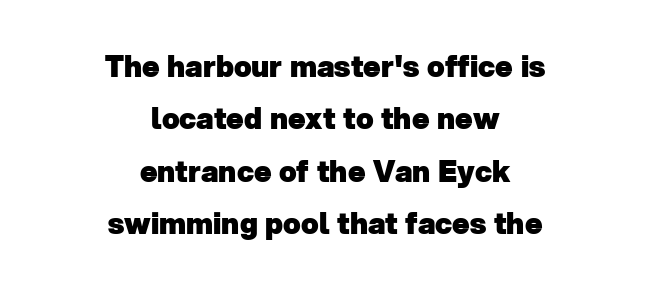
Q: Is the text bold? A: Yes.
Q: Is the typeface a serif or a sans-serif typeface? A: Sans-serif.
Q: Is the text underlined? A: No.
Q: How is the paragraph aligned? A: Centered.
Q: Is the spacing between letters normal or unusually wide? A: Normal.
Q: Width (condensed, normal, or wide)? A: Normal.
Q: Stroke contrast? A: Low.
Q: x-height? A: Medium.
Q: Monospaced? A: No.
